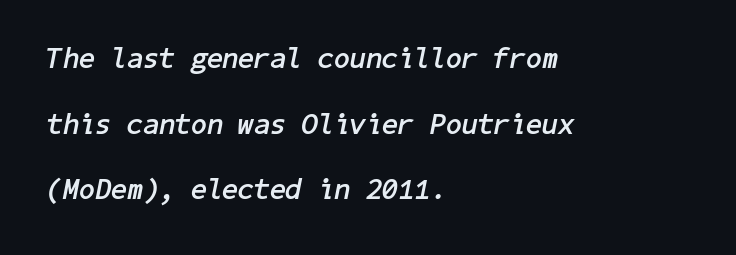
Loosely led — the rows are spread out. This sample uses an oblique cut, with every glyph tilted off the vertical. Each glyph is drawn with heavy, bold strokes. Students, note that the glyphs here touch the page at normal intervals.
